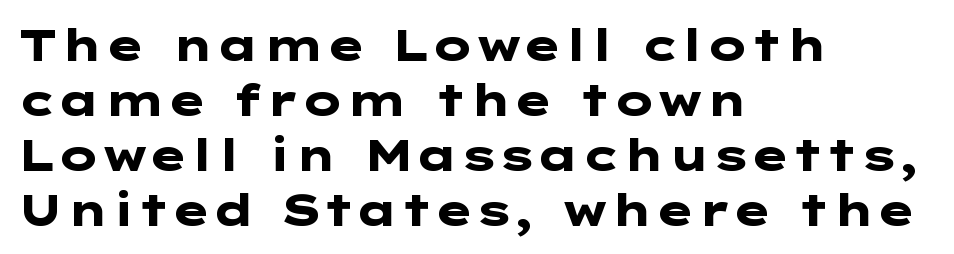
The image shows 44 px heavy, wide sans-serif type, upright; set left-aligned, normal line spacing (1.25x), normal letter spacing, not underlined; low stroke contrast and a medium x-height.
